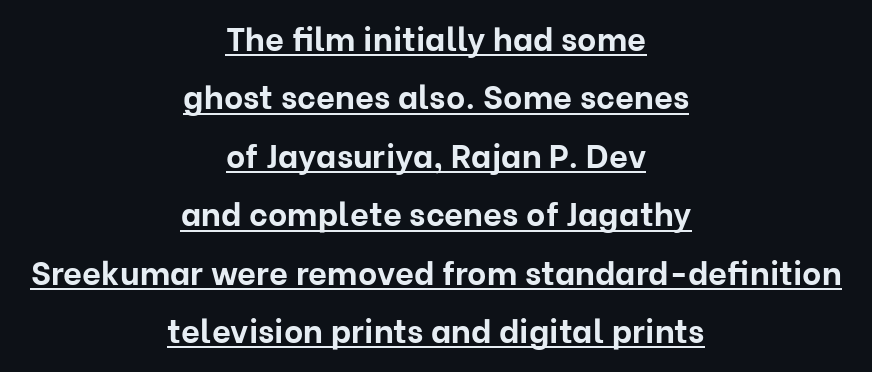
The image shows 33 px bold sans-serif type, upright; set centered, line spacing 1.77x, normal letter spacing, underlined; low stroke contrast and a medium x-height.
